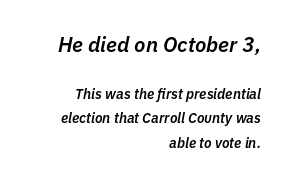
The image shows 21 px text type, italic (leaning right); set right-aligned, line spacing 1.75x, normal letter spacing, not underlined; the first (top) block is 1.5x larger.
